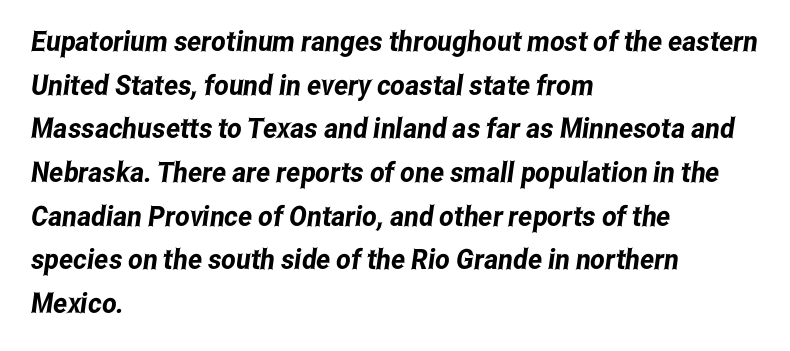
{"serif": "no", "width": "condensed", "stroke_contrast": "low", "x_height": "medium", "monospaced": "no", "underline": "no", "align": "left", "line_spacing": "normal", "line_spacing_ratio": 1.56, "letter_spacing": "normal", "letter_spacing_em": 0.0, "glyph_px": 28}
